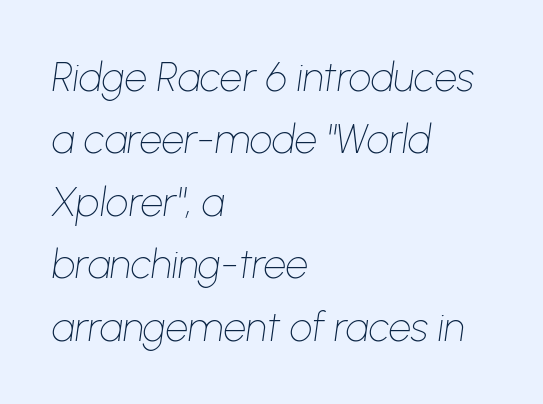
The image shows 40 px thin type, italic (leaning right); set left-aligned, normal line spacing (1.56x), normal letter spacing, not underlined; low stroke contrast and a medium x-height.
